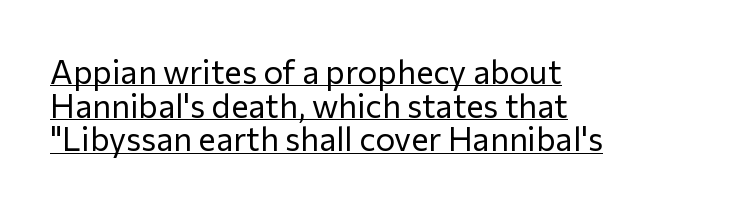
The font sits on the lighter half of the weight spectrum, regular included. Caption: standard tracking, unaltered. Baseline-to-baseline distance is barely more than the letter height. Compared with a centered layout, this one pins lines to the left instead.
